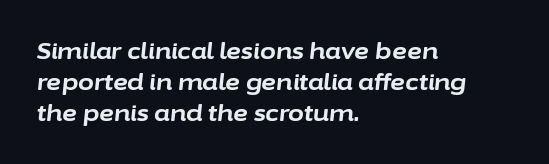
The image shows 23 px bold type, italic (leaning right); set left-aligned, normal line spacing (1.34x), normal letter spacing, not underlined.
